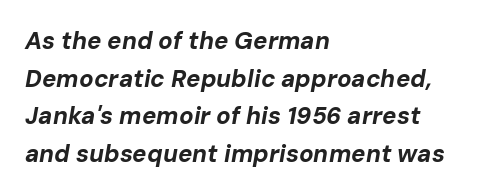
{"italic": "yes", "lean": "right", "slant_degrees": 10, "bold": "yes", "underline": "no", "align": "left", "line_spacing": "normal", "line_spacing_ratio": 1.57, "letter_spacing": "normal", "letter_spacing_em": 0.0, "glyph_px": 24}
